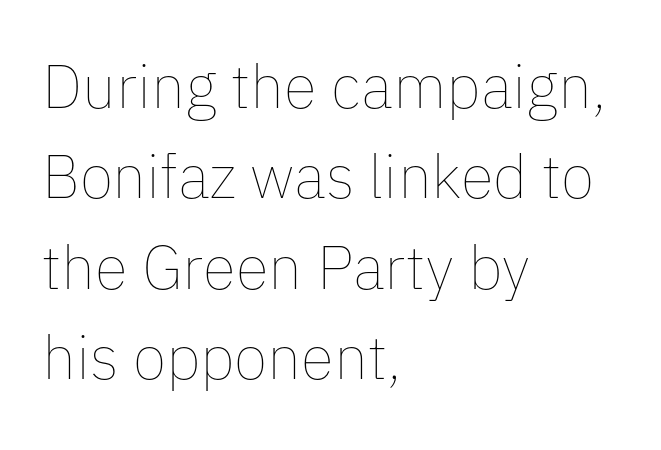
The image shows 61 px thin type, upright; set left-aligned, normal line spacing (1.48x), normal letter spacing, not underlined; low stroke contrast and a medium x-height.
